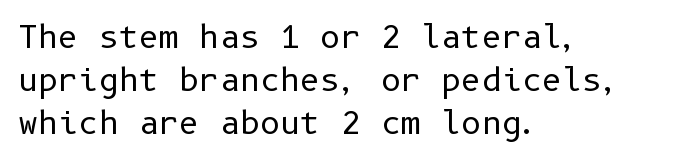
{"serif": "no", "italic": "no", "bold": "no", "weight": "regular", "width": "normal", "stroke_contrast": "low", "x_height": "medium", "underline": "no", "align": "left", "line_spacing": "normal", "line_spacing_ratio": 1.39, "letter_spacing": "normal", "letter_spacing_em": 0.0, "glyph_px": 31}
